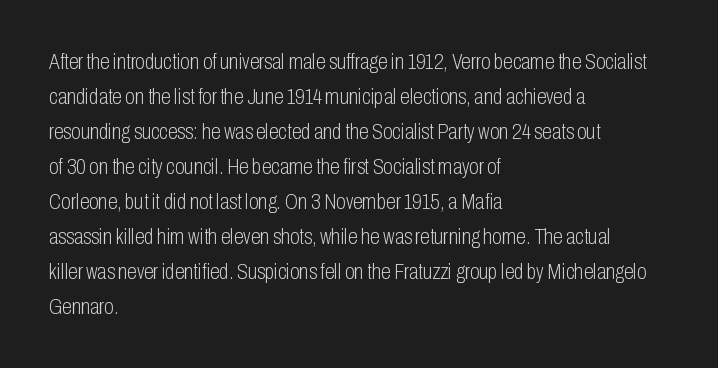
{"italic": "no", "bold": "no", "underline": "no", "align": "left", "line_spacing": "normal", "line_spacing_ratio": 1.59, "letter_spacing": "normal", "letter_spacing_em": 0.0, "glyph_px": 22}
